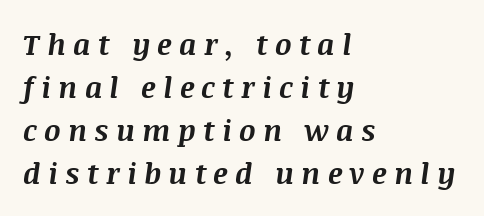
{"italic": "yes", "lean": "right", "slant_degrees": 8, "bold": "yes", "weight": "bold", "width": "normal", "stroke_contrast": "medium", "x_height": "large", "monospaced": "no", "underline": "no", "align": "left", "line_spacing": "normal", "line_spacing_ratio": 1.48, "letter_spacing": "wide", "letter_spacing_em": 0.25, "glyph_px": 29}
